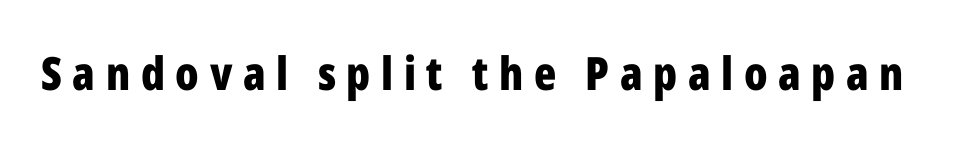
{"serif": "no", "italic": "no", "bold": "yes", "weight": "bold", "width": "condensed", "stroke_contrast": "low", "x_height": "medium", "monospaced": "no", "underline": "no", "letter_spacing": "wide", "letter_spacing_em": 0.23, "glyph_px": 46}
